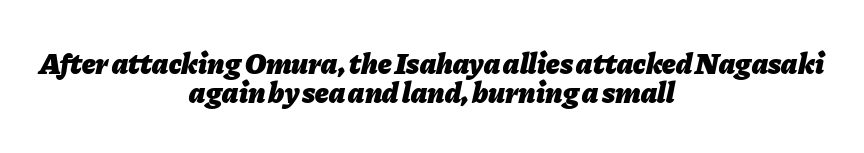
The image shows 30 px heavy type, italic (leaning right); set centered, tight line spacing (0.96x), normal letter spacing, not underlined; low stroke contrast and a medium x-height.
